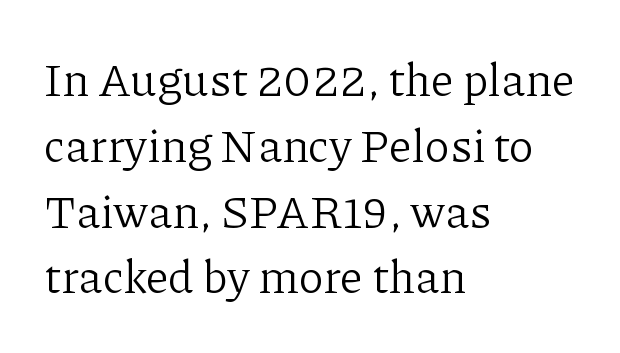
{"serif": "yes", "italic": "no", "bold": "no", "weight": "light", "width": "normal", "stroke_contrast": "low", "x_height": "medium", "monospaced": "no", "underline": "no", "align": "left", "line_spacing": "normal", "line_spacing_ratio": 1.43, "letter_spacing": "normal", "letter_spacing_em": 0.0, "glyph_px": 46}
